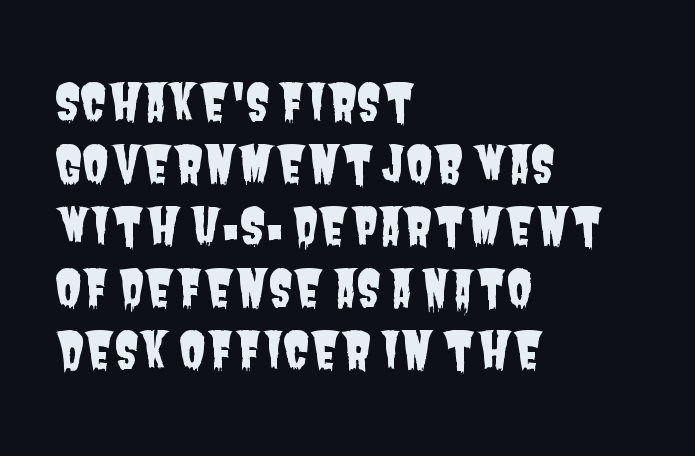
The image shows 50 px condensed sans-serif type; set left-aligned, line spacing 1.24x, normal letter spacing, not underlined; low stroke contrast and a large x-height.
